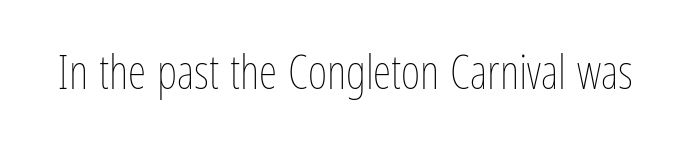
Q: Is the text bold? A: No.
Q: Is the text italic (slanted)? A: No, it is upright.
Q: Is the text underlined? A: No.
Q: Is the spacing between letters normal or unusually wide? A: Normal.
Q: Width (condensed, normal, or wide)? A: Condensed.
Q: Stroke contrast? A: Low.
Q: x-height? A: Medium.
Q: Monospaced? A: No.
